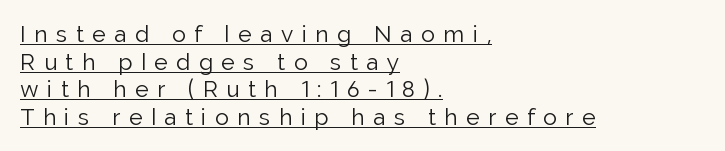
The characters are drawn with everyday or finer stroke widths. Somebody hit Ctrl+U on this one — the words are underlined. The rag falls on the right side of this text block. What stands out about the letter spacing? Its width — letters are far apart.
